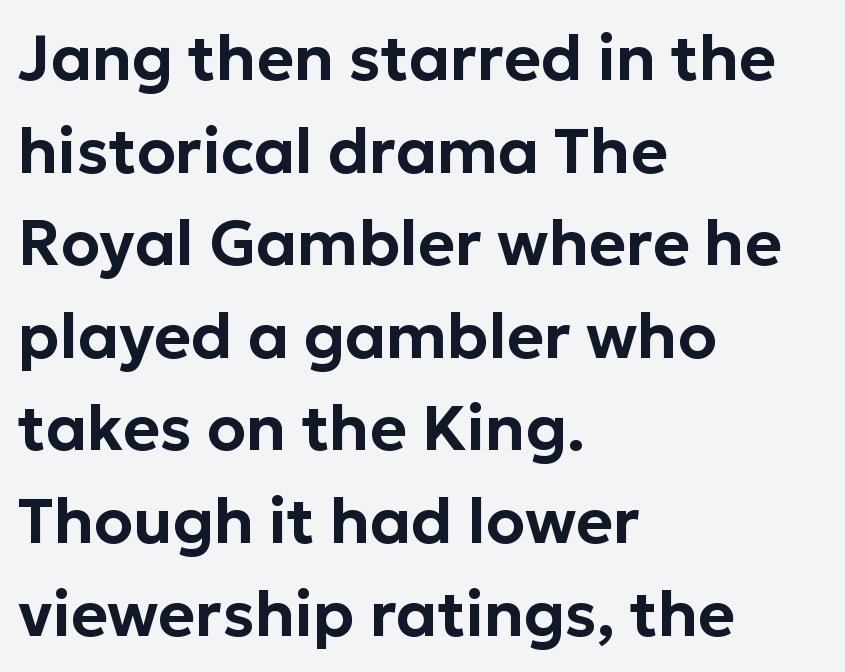
{"serif": "no", "italic": "no", "width": "normal", "stroke_contrast": "low", "x_height": "medium", "monospaced": "no", "underline": "no", "align": "left", "line_spacing": "normal", "line_spacing_ratio": 1.47, "letter_spacing": "normal", "letter_spacing_em": 0.0, "glyph_px": 63}
